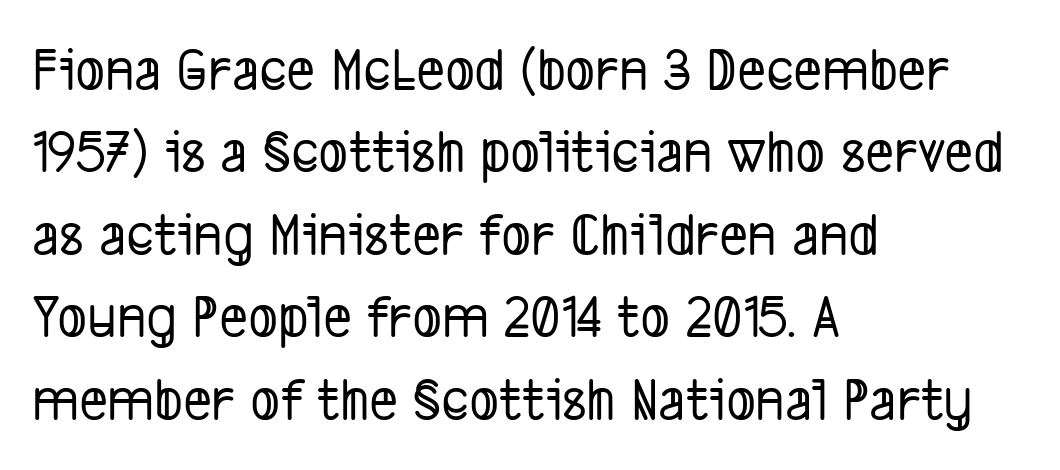
{"serif": "no", "width": "condensed", "stroke_contrast": "low", "x_height": "medium", "monospaced": "no", "underline": "no", "align": "left", "line_spacing": "normal", "line_spacing_ratio": 1.33, "letter_spacing": "normal", "letter_spacing_em": 0.0, "glyph_px": 62}
